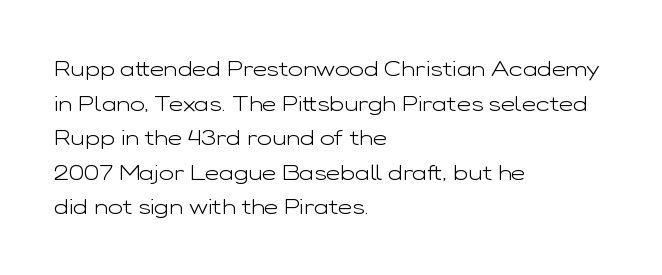
{"italic": "no", "bold": "no", "underline": "no", "align": "left", "line_spacing": "normal", "line_spacing_ratio": 1.57, "letter_spacing": "normal", "letter_spacing_em": 0.0, "glyph_px": 22}
